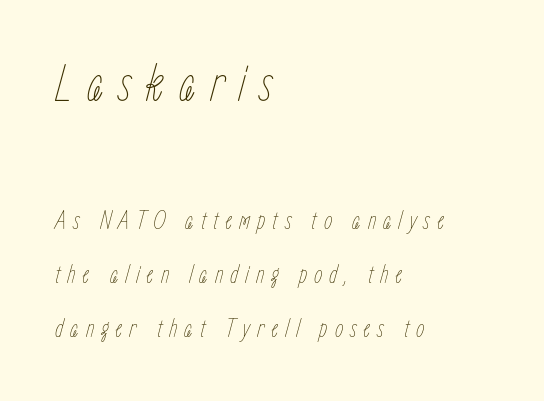
{"italic": "yes", "lean": "right", "slant_degrees": 15, "bold": "no", "weight": "thin", "width": "condensed", "stroke_contrast": "low", "x_height": "medium", "monospaced": "no", "underline": "no", "align": "left", "line_spacing": "loose", "line_spacing_ratio": 2.0, "letter_spacing": "wide", "letter_spacing_em": 0.25, "larger_block": "first", "size_ratio": 2.0, "glyph_px": 54}
